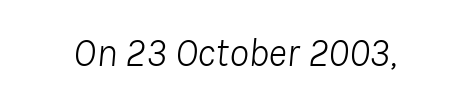
The space beneath each line is pristine and unruled. The font sits on the lighter half of the weight spectrum, regular included. An italicized treatment has been applied to the whole sample. Is this a fixed-width face? No — the glyphs have proportional, varying widths. Tracking value appears to be zero — textbook default spacing.
